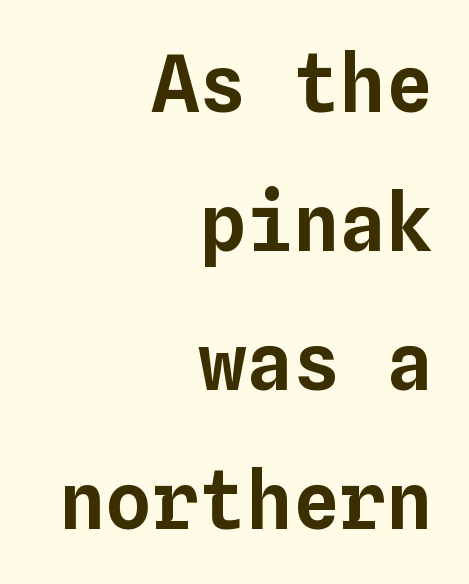
Q: Is the text italic (slanted)? A: No, it is upright.
Q: Is the text underlined? A: No.
Q: How is the paragraph aligned? A: Right-aligned.
Q: Is the spacing between letters normal or unusually wide? A: Normal.
Q: Width (condensed, normal, or wide)? A: Normal.
Q: Stroke contrast? A: Low.
Q: x-height? A: Medium.
Q: Monospaced? A: Yes.
